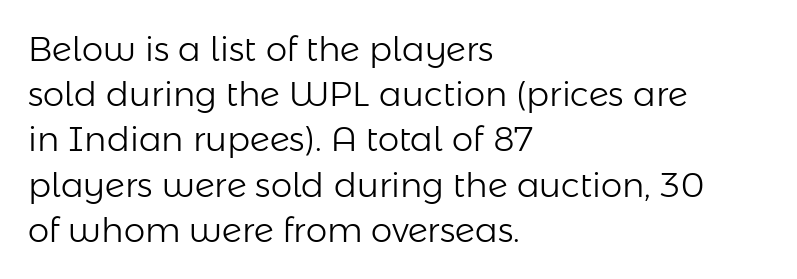
Quick note: interline space is typical. Layout note: lines flush left. The characters are drawn with everyday or finer stroke widths. Think of a printed novel: that variable character pitch is what you see here. You could call the tracking neutral — neither tight nor loose.
